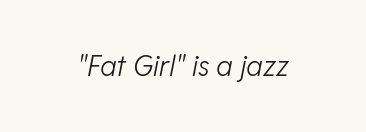
Q: Is the text bold? A: No.
Q: Is the text italic (slanted)? A: Yes, it leans right by about 11 degrees.
Q: Is the text underlined? A: No.
Q: Is the spacing between letters normal or unusually wide? A: Normal.
Q: Width (condensed, normal, or wide)? A: Normal.
Q: Stroke contrast? A: Low.
Q: x-height? A: Medium.
Q: Monospaced? A: No.
